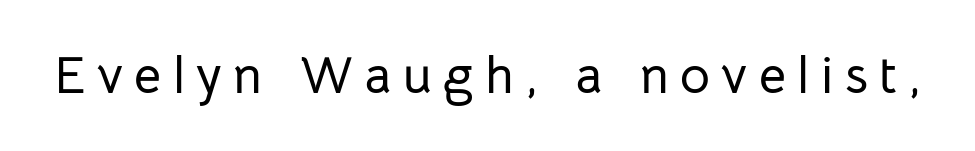
The image shows 52 px sans-serif type, upright; set unusually wide letter spacing (+0.22 em), not underlined; low stroke contrast and a medium x-height.
